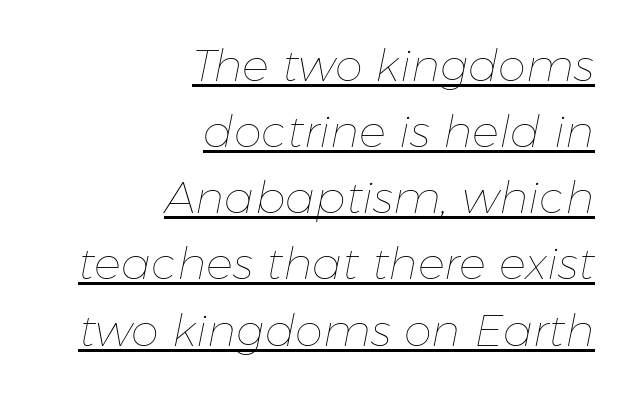
The image shows 45 px thin type, italic (leaning right); set right-aligned, normal line spacing (1.47x), normal letter spacing, underlined; low stroke contrast and a medium x-height.
